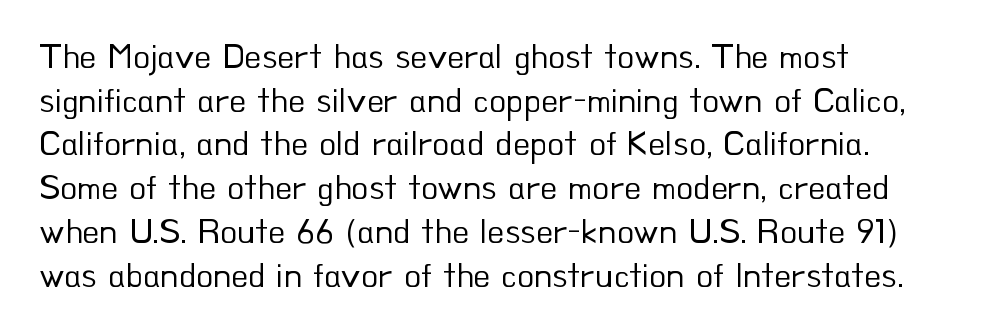
{"serif": "no", "italic": "no", "bold": "no", "weight": "regular", "width": "normal", "stroke_contrast": "low", "x_height": "small", "monospaced": "no", "underline": "no", "align": "left", "line_spacing": "normal", "line_spacing_ratio": 1.25, "letter_spacing": "normal", "letter_spacing_em": 0.0, "glyph_px": 35}
